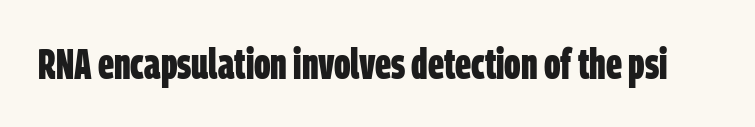
Underlining? Definitely not there. Short note: letters normally spaced. Heavy-handed strokes throughout: this text is bold. Are there feet on the stems? There aren't — it's a sans. Spacing verdict: proportional, widths tailored to each character.
